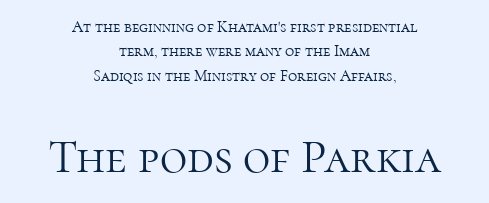
You get the small type first, then a jump to larger type. This is not heavy type; no bold has been used. The type is set solid horizontally, with unmodified tracking. The characters display serif detailing at their extremities. Short and long lines alike share a common midpoint. Any mark beneath the type? The region is blank.
